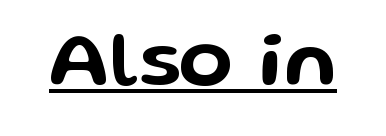
{"serif": "no", "italic": "no", "width": "wide", "stroke_contrast": "low", "x_height": "medium", "monospaced": "no", "underline": "yes", "letter_spacing": "normal", "letter_spacing_em": 0.0, "glyph_px": 79}
